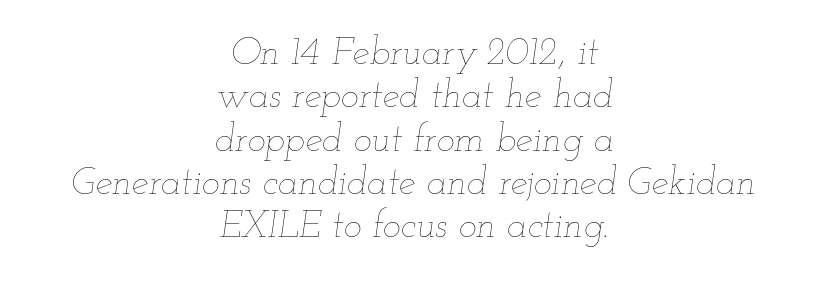
The image shows 38 px thin, wide type, italic (leaning right); set centered, tight line spacing (1.14x), normal letter spacing, not underlined; low stroke contrast and a small x-height.
